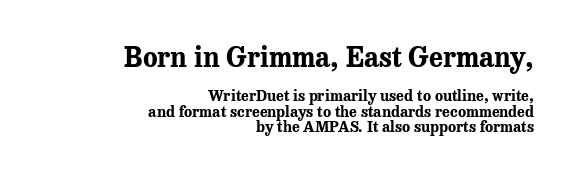
The image shows 27 px bold type, upright; set right-aligned, tight line spacing (1.03x), normal letter spacing, not underlined; the first (top) block is 1.8x larger.
